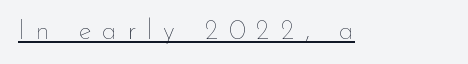
Q: Is the text bold? A: No.
Q: Is the text italic (slanted)? A: No, it is upright.
Q: Is the text underlined? A: Yes.
Q: Is the spacing between letters normal or unusually wide? A: Unusually wide.
